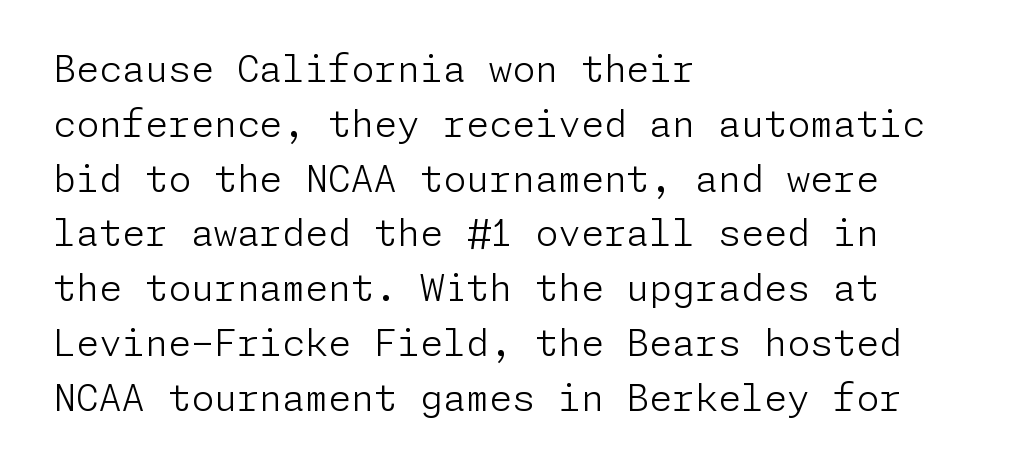
Caption: multi-line text, flush left, ragged right. Whoever set this chose a conventional vertical rhythm. Observe the absence of serifs on each vertical stroke in this sample. Check the space under the baseline: it is left empty. A typesetter would call this zero additional tracking. The letters look calm and open, with moderate or lighter stems.
